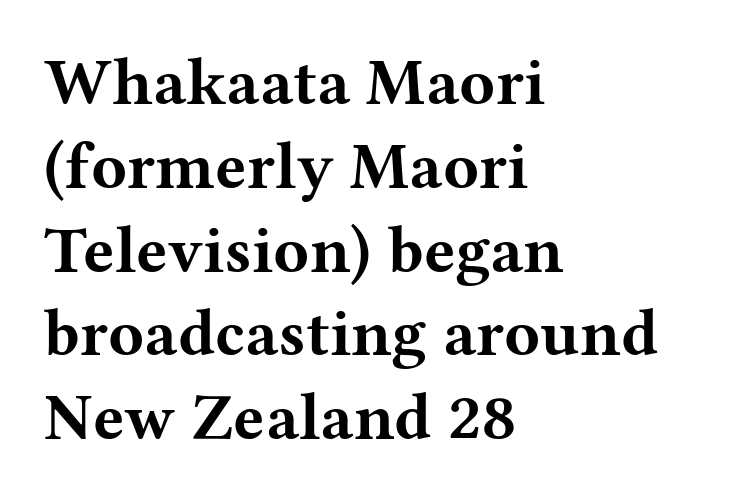
Q: Is the text bold? A: Yes.
Q: Is the text italic (slanted)? A: No, it is upright.
Q: Is the typeface a serif or a sans-serif typeface? A: Serif.
Q: Is the text underlined? A: No.
Q: How is the paragraph aligned? A: Left-aligned.
Q: Is the spacing between letters normal or unusually wide? A: Normal.
Q: Is the spacing between lines tight, normal or loose? A: Normal.
Q: Width (condensed, normal, or wide)? A: Wide.
Q: Stroke contrast? A: Medium.
Q: x-height? A: Medium.
Q: Monospaced? A: No.
